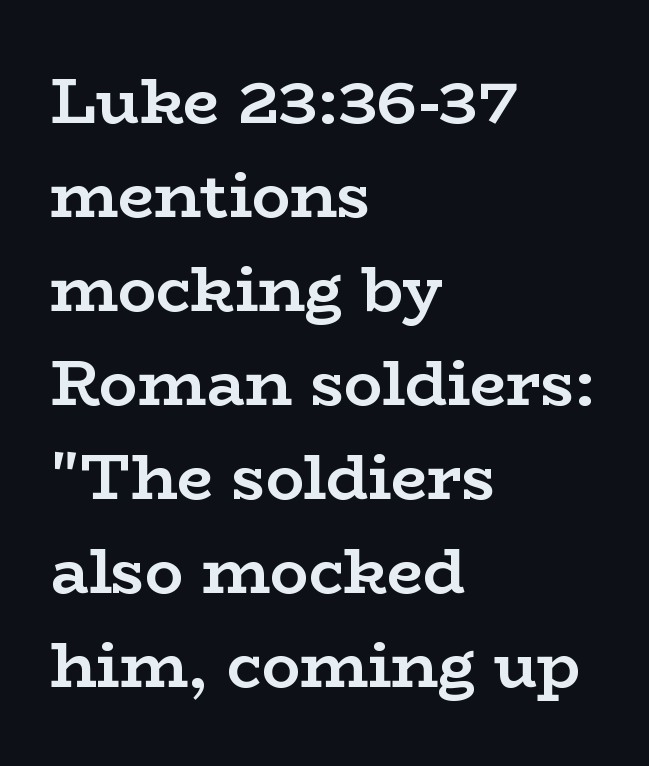
The image shows 64 px semibold, wide serif type, upright; set left-aligned, normal line spacing (1.47x), normal letter spacing, not underlined; low stroke contrast and a medium x-height.
